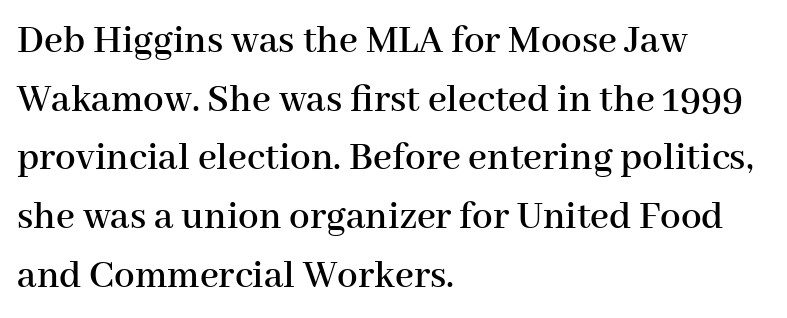
Q: Is the text italic (slanted)? A: No, it is upright.
Q: Is the typeface a serif or a sans-serif typeface? A: Serif.
Q: Is the text underlined? A: No.
Q: How is the paragraph aligned? A: Left-aligned.
Q: Is the spacing between letters normal or unusually wide? A: Normal.
Q: Is the spacing between lines tight, normal or loose? A: Normal.
Q: Width (condensed, normal, or wide)? A: Normal.
Q: Stroke contrast? A: High.
Q: x-height? A: Medium.
Q: Monospaced? A: No.
